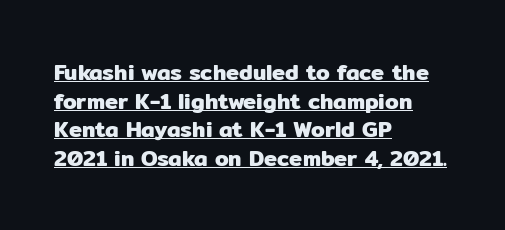
Does the lettering tilt? It doesn't — this is upright. Normally led — the rows are evenly, conventionally spaced. Characters follow at the spacing the type designer built in. The compositor pushed each line to the left boundary. This sample carries an underscore along the baseline area.
